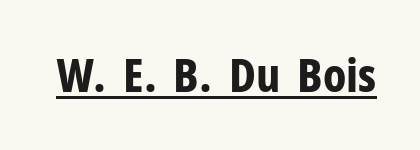
{"serif": "no", "italic": "no", "bold": "yes", "weight": "bold", "width": "condensed", "stroke_contrast": "low", "x_height": "medium", "monospaced": "no", "underline": "yes", "letter_spacing": "normal", "letter_spacing_em": 0.0, "glyph_px": 47}
